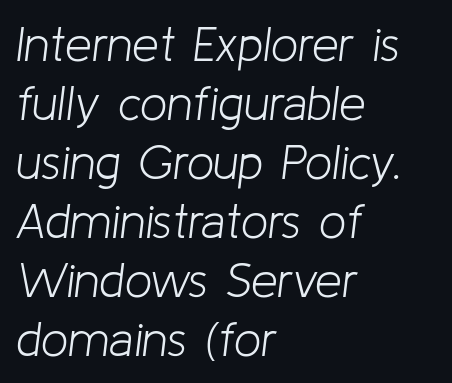
Layout note: lines flush left. Lines of text with bare space underneath. The cut favours lightness, reaching ordinary text weight at its darkest. Observe the ordinary spacing: letters are neighbours, not strangers.
